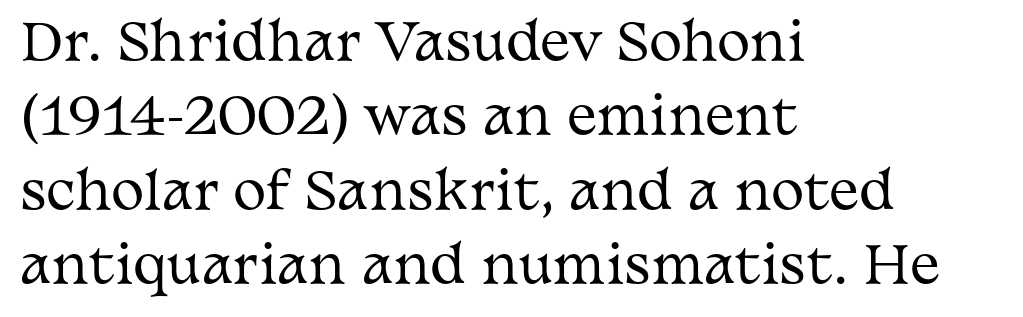
{"serif": "yes", "italic": "no", "bold": "no", "weight": "regular", "width": "wide", "stroke_contrast": "medium", "x_height": "medium", "monospaced": "no", "underline": "no", "align": "left", "line_spacing": "normal", "line_spacing_ratio": 1.49, "letter_spacing": "normal", "letter_spacing_em": 0.0, "glyph_px": 50}
